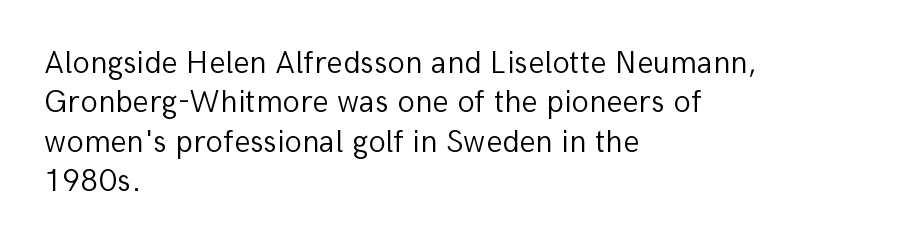
{"serif": "no", "italic": "no", "bold": "no", "weight": "light", "width": "normal", "stroke_contrast": "low", "x_height": "medium", "monospaced": "no", "underline": "no", "align": "left", "line_spacing_ratio": 1.23, "letter_spacing": "normal", "letter_spacing_em": 0.0, "glyph_px": 32}
